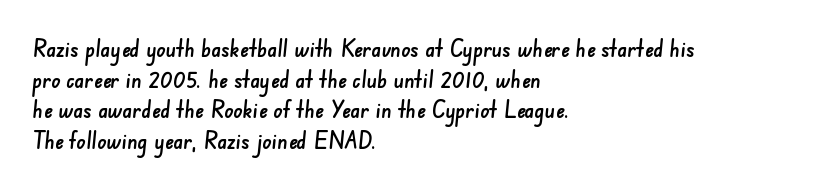
Just letters on the line, the space beneath them empty. Horizontal bands of white between lines are of average thickness. The paragraph shown leans on its left margin. The gaps between neighbouring characters are ordinary and unremarkable.
